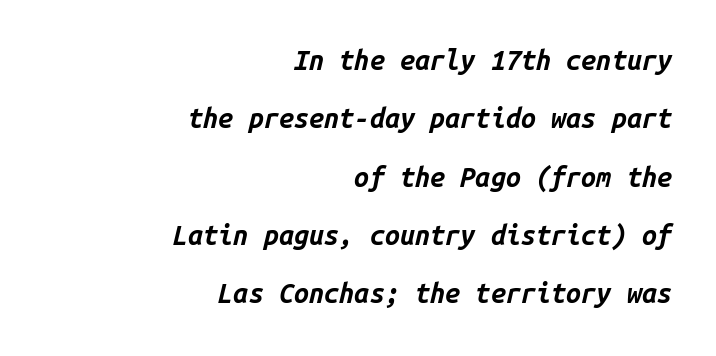
{"italic": "yes", "lean": "right", "slant_degrees": 14, "bold": "yes", "underline": "no", "align": "right", "line_spacing": "loose", "line_spacing_ratio": 2.16, "letter_spacing": "normal", "letter_spacing_em": 0.0, "glyph_px": 27}
